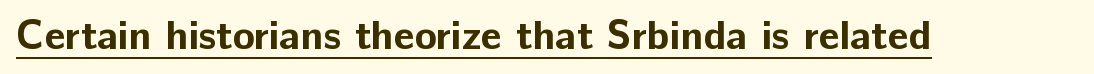
{"serif": "no", "italic": "no", "bold": "yes", "weight": "bold", "width": "normal", "stroke_contrast": "low", "x_height": "medium", "monospaced": "no", "underline": "yes", "letter_spacing": "normal", "letter_spacing_em": 0.0, "glyph_px": 41}
